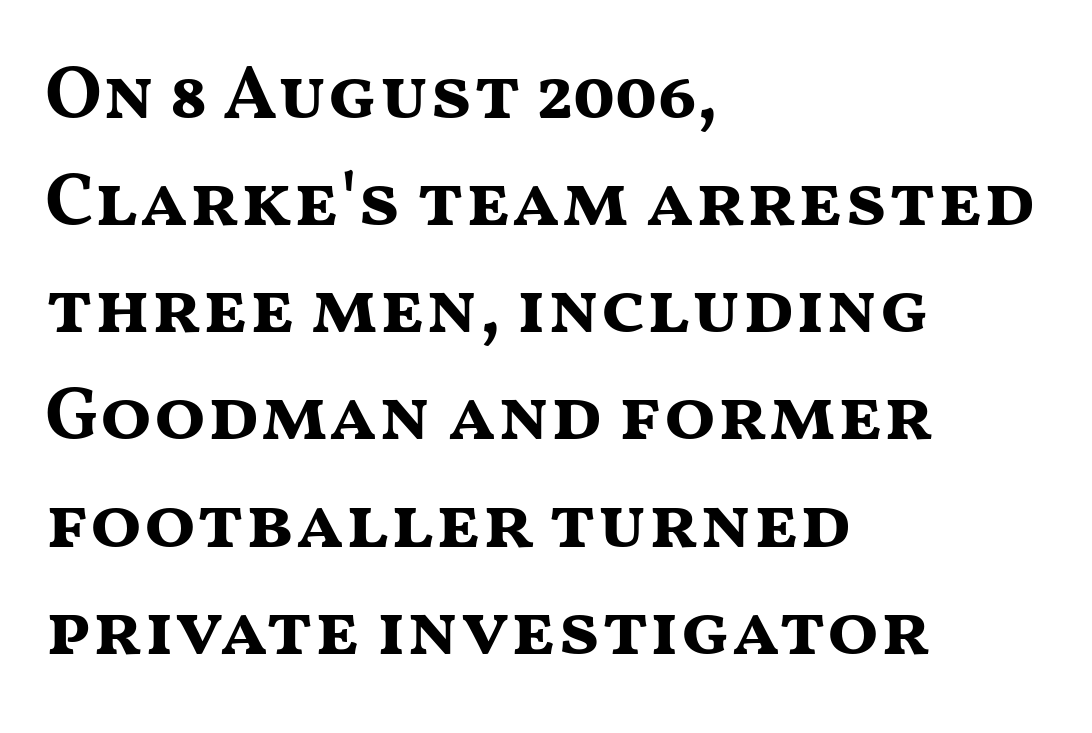
The image shows 76 px bold, wide sans-serif type, upright; set left-aligned, normal line spacing (1.41x), normal letter spacing, not underlined; medium stroke contrast and a medium x-height.
